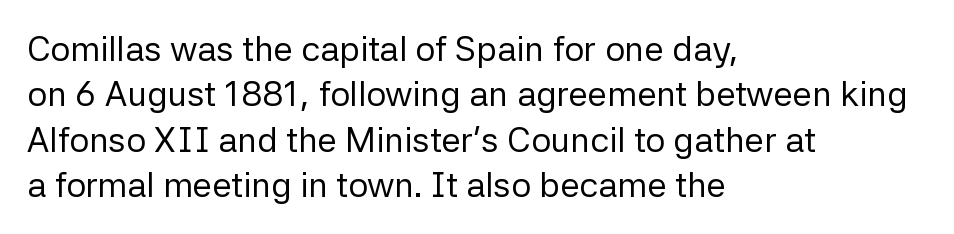
{"serif": "no", "italic": "no", "bold": "no", "weight": "regular", "width": "normal", "stroke_contrast": "low", "x_height": "medium", "monospaced": "no", "underline": "no", "align": "left", "line_spacing": "normal", "line_spacing_ratio": 1.3, "letter_spacing": "normal", "letter_spacing_em": 0.0, "glyph_px": 35}
